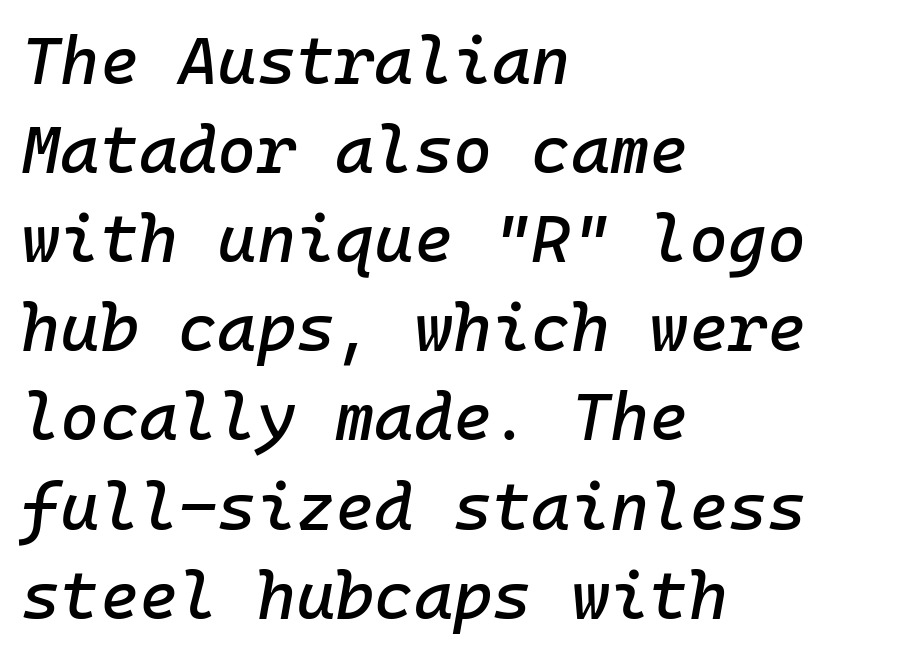
Q: Is the text italic (slanted)? A: Yes, it leans right by about 10 degrees.
Q: Is the text underlined? A: No.
Q: How is the paragraph aligned? A: Left-aligned.
Q: Is the spacing between letters normal or unusually wide? A: Normal.
Q: Is the spacing between lines tight, normal or loose? A: Normal.
Q: Width (condensed, normal, or wide)? A: Normal.
Q: Stroke contrast? A: Low.
Q: x-height? A: Medium.
Q: Monospaced? A: Yes.
